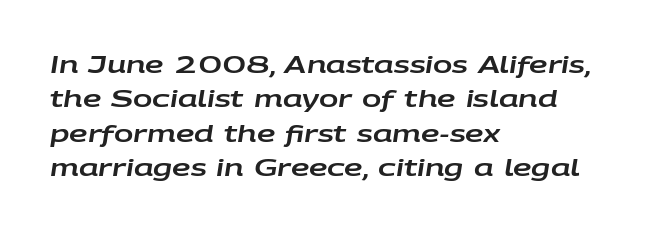
Q: Is the text italic (slanted)? A: Yes, it leans right by about 9 degrees.
Q: Is the text underlined? A: No.
Q: How is the paragraph aligned? A: Left-aligned.
Q: Is the spacing between letters normal or unusually wide? A: Normal.
Q: Is the spacing between lines tight, normal or loose? A: Normal.
